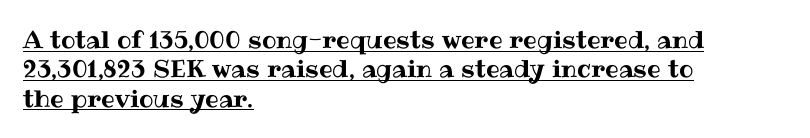
This sample uses plain, unmodified letter spacing. This rendering uses left alignment, leaving the right contour irregular. Designer's note — italics off, roman on. A typographer would call this underscored text.
